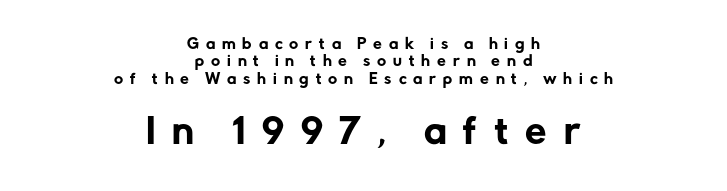
The image shows 34 px sans-serif type, upright; set centered, normal line spacing (1.25x), unusually wide letter spacing (+0.49 em), not underlined; the second (bottom) block is 2.43x larger; low stroke contrast and a medium x-height.
